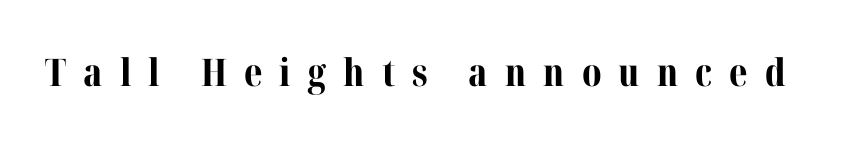
Glyph-to-glyph distance is far greater than everyday printed text. The font's upright variant was chosen for this text. Is this a sans? No — the strokes have serifs. Heavy-handed strokes throughout: this text is bold. Honestly, there is no underline to notice here at all.
